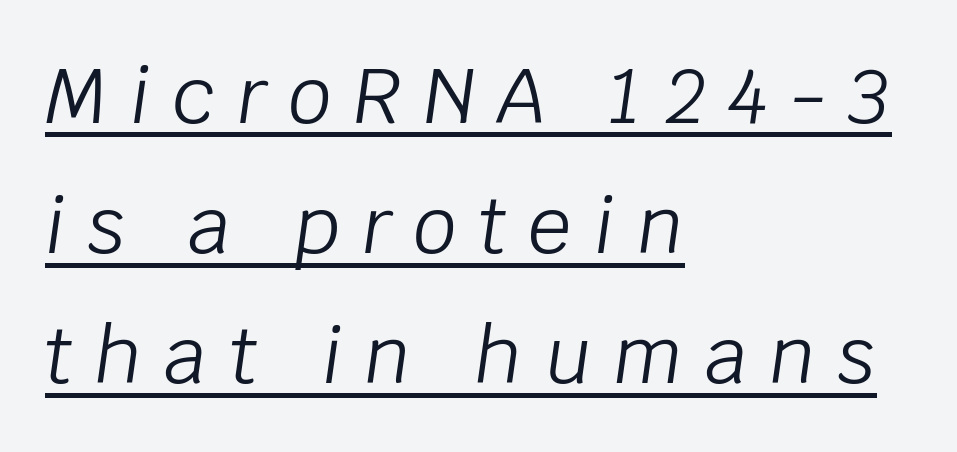
The image shows 77 px light type, italic (leaning right); set left-aligned, normal line spacing (1.69x), unusually wide letter spacing (+0.28 em), underlined; low stroke contrast and a large x-height.
